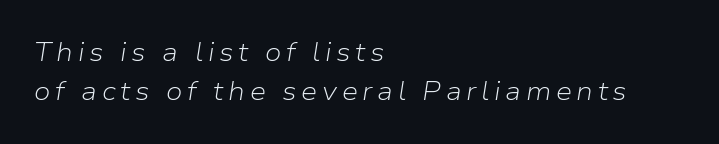
{"italic": "yes", "lean": "right", "slant_degrees": 9, "bold": "no", "underline": "no", "align": "left", "line_spacing": "normal", "line_spacing_ratio": 1.49, "glyph_px": 26}
